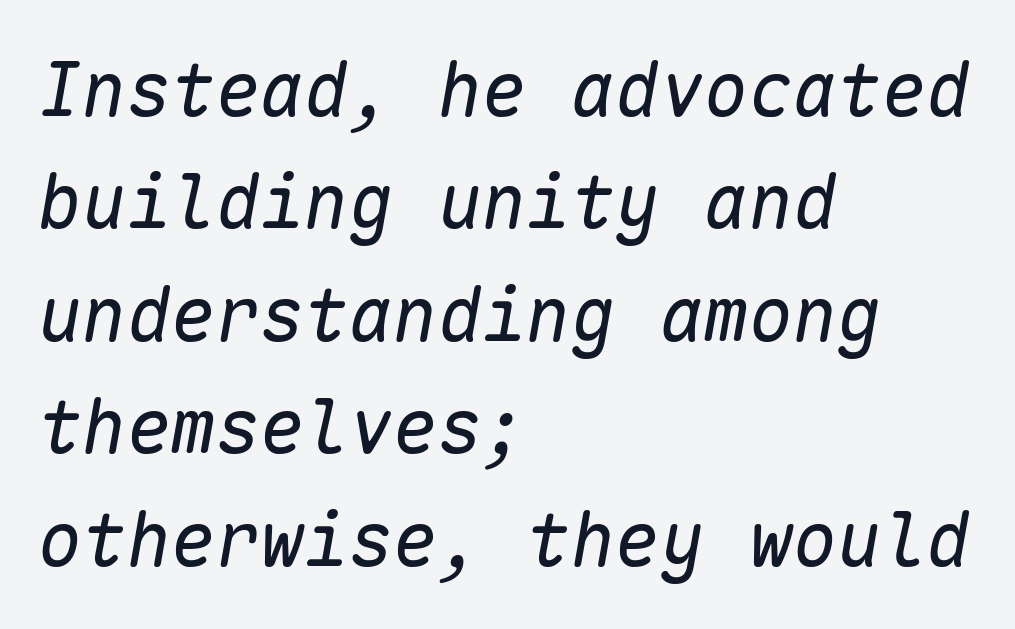
Q: Is the text bold? A: No.
Q: Is the text italic (slanted)? A: Yes, it leans right by about 10 degrees.
Q: Is the text underlined? A: No.
Q: How is the paragraph aligned? A: Left-aligned.
Q: Is the spacing between letters normal or unusually wide? A: Normal.
Q: Is the spacing between lines tight, normal or loose? A: Normal.
Q: Width (condensed, normal, or wide)? A: Normal.
Q: Stroke contrast? A: Low.
Q: x-height? A: Medium.
Q: Monospaced? A: Yes.
